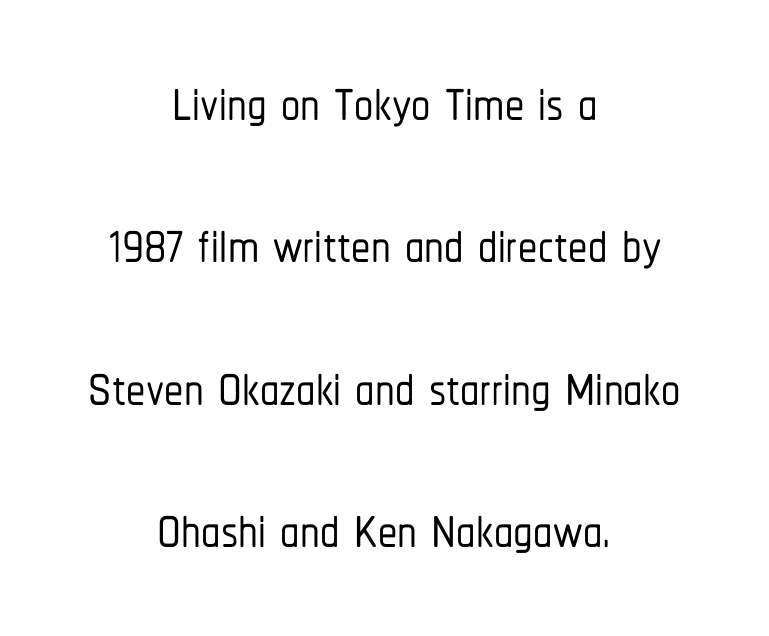
The image shows 77 px condensed sans-serif type, upright; set centered, line spacing 1.85x, normal letter spacing, not underlined; low stroke contrast and a medium x-height.
